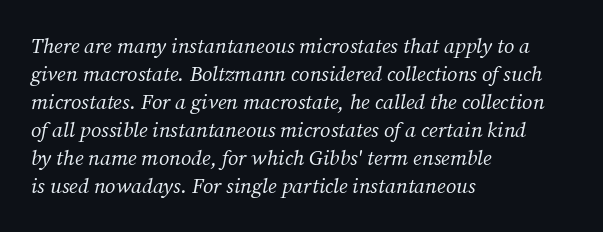
{"italic": "yes", "lean": "right", "slant_degrees": 12, "bold": "no", "underline": "no", "align": "left", "line_spacing": "normal", "line_spacing_ratio": 1.33, "letter_spacing": "normal", "letter_spacing_em": 0.0, "glyph_px": 21}
